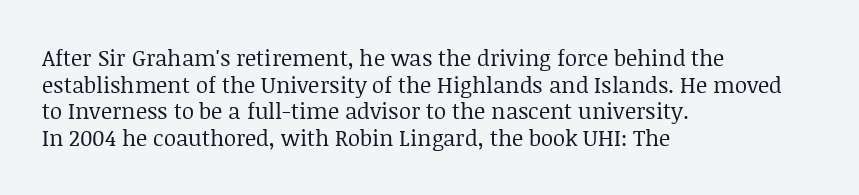
{"italic": "no", "bold": "no", "underline": "no", "align": "left", "line_spacing_ratio": 1.21, "letter_spacing": "normal", "letter_spacing_em": 0.0, "glyph_px": 22}
